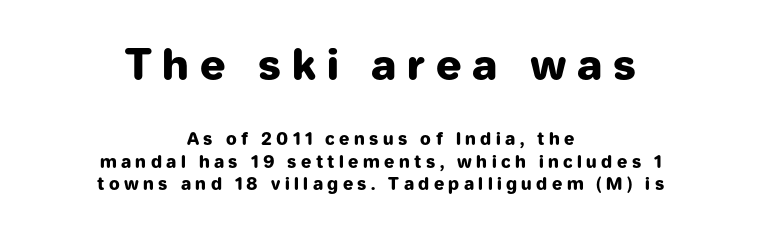
Does the lettering tilt? It doesn't — this is upright. How would I describe the line gaps? Plain and ordinary. Does extra space separate the letters? Yes, quite a lot of it. Serifs: no, the terminals of the letterforms are clean.
